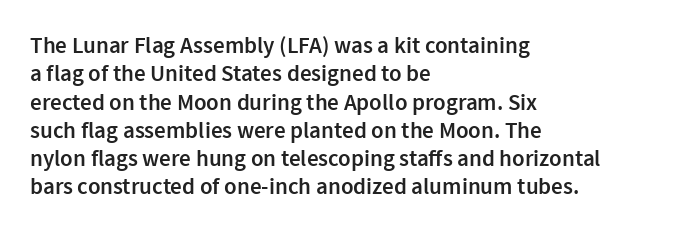
{"italic": "no", "bold": "semi", "underline": "no", "align": "left", "line_spacing_ratio": 1.23, "letter_spacing": "normal", "letter_spacing_em": 0.0, "glyph_px": 23}
